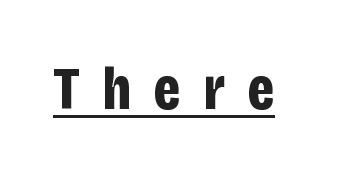
The image shows 60 px bold, condensed sans-serif type, upright; set unusually wide letter spacing (+0.38 em), underlined; low stroke contrast and a large x-height.
